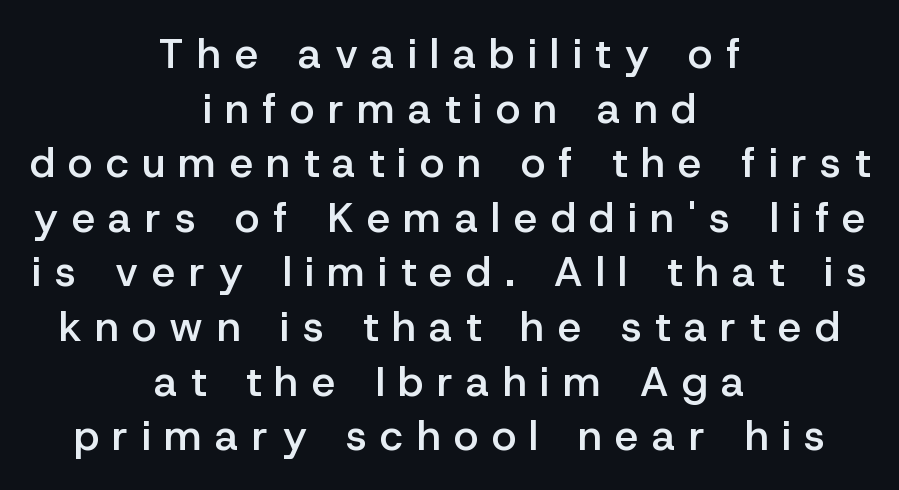
Q: Is the text bold? A: Semi-bold.
Q: Is the text italic (slanted)? A: No, it is upright.
Q: Is the typeface a serif or a sans-serif typeface? A: Sans-serif.
Q: Is the text underlined? A: No.
Q: How is the paragraph aligned? A: Centered.
Q: Is the spacing between letters normal or unusually wide? A: Unusually wide.
Q: Is the spacing between lines tight, normal or loose? A: Normal.
Q: Width (condensed, normal, or wide)? A: Normal.
Q: Stroke contrast? A: Low.
Q: x-height? A: Medium.
Q: Monospaced? A: No.
